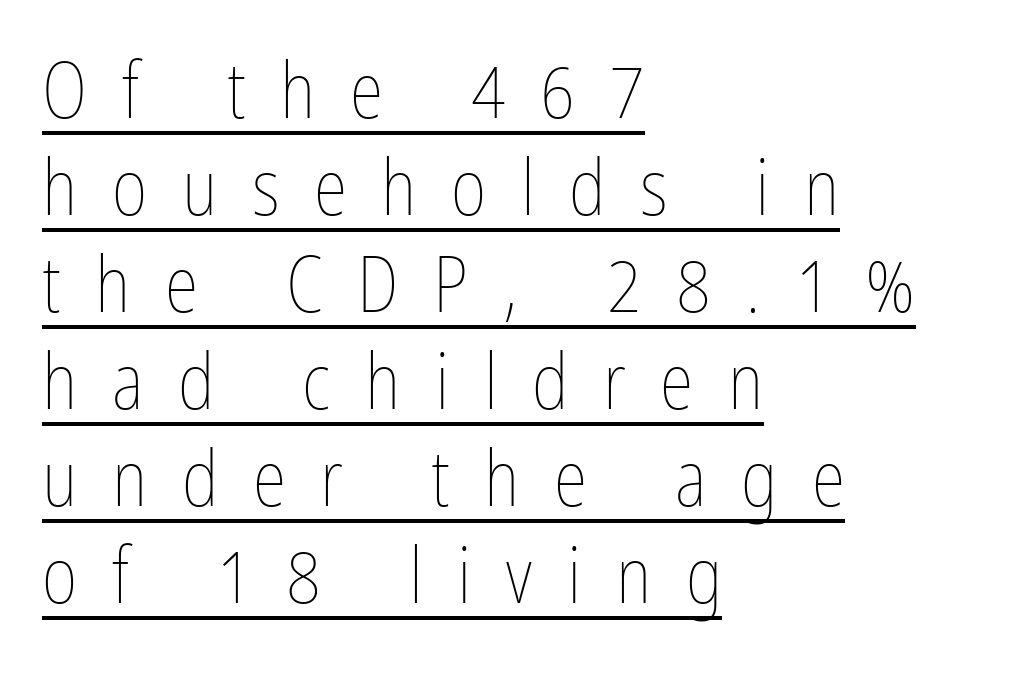
The face used here is proportionally spaced, like ordinary book or web type. The sample's only ornament is a line tracing under the words. Successive baselines arrive at the customary interval. The tracking jumps out immediately: characters are airy and widely separated. Is the type heavy? It reads as light-to-regular instead. Line starts are locked; line ends wander.
